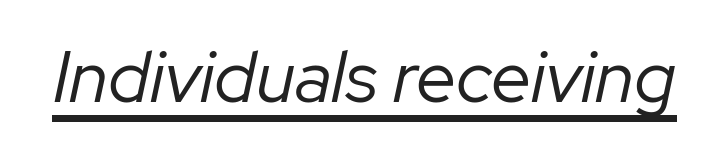
{"italic": "yes", "lean": "right", "slant_degrees": 12, "bold": "no", "weight": "regular", "width": "normal", "stroke_contrast": "low", "x_height": "medium", "monospaced": "no", "underline": "yes", "letter_spacing": "normal", "letter_spacing_em": 0.0, "glyph_px": 72}
